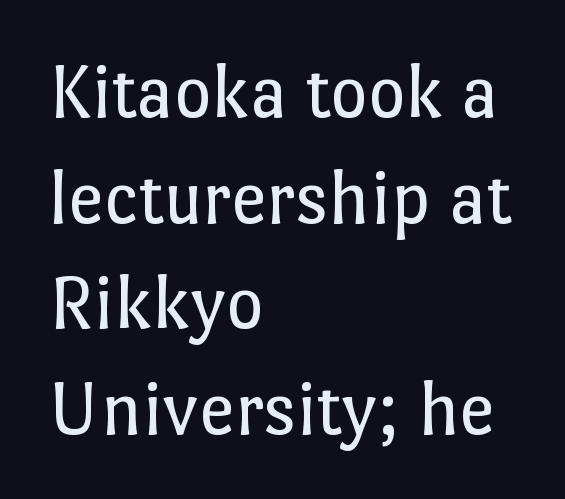
The image shows 80 px regular-weight type, upright; set left-aligned, normal line spacing (1.32x), normal letter spacing, not underlined; low stroke contrast and a medium x-height.
